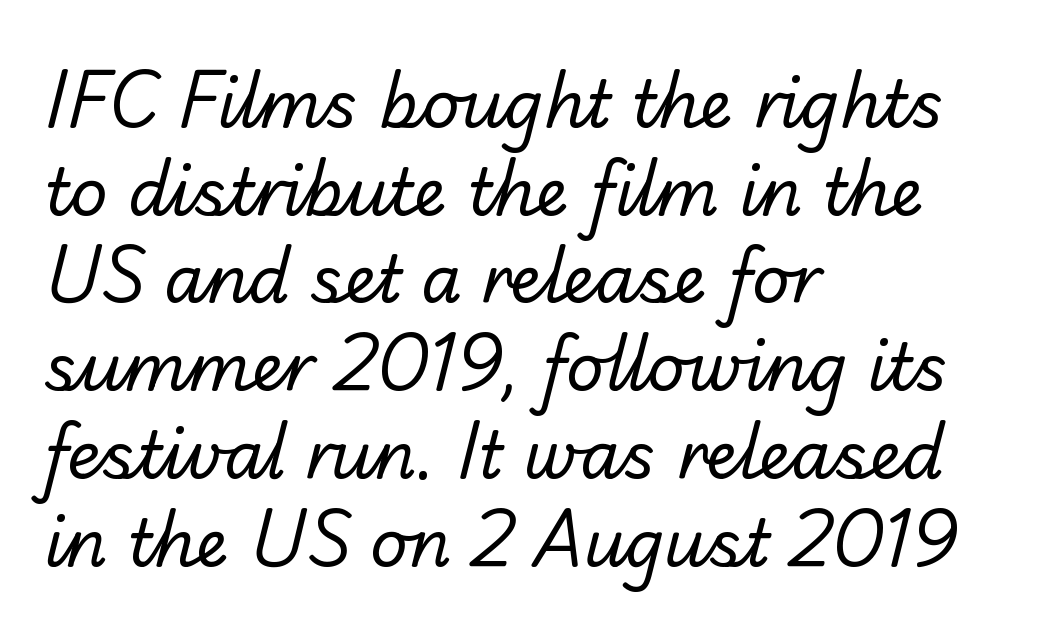
Q: Is the text bold? A: No.
Q: Is the typeface a serif or a sans-serif typeface? A: Sans-serif.
Q: Is the text underlined? A: No.
Q: How is the paragraph aligned? A: Left-aligned.
Q: Is the spacing between letters normal or unusually wide? A: Normal.
Q: Is the spacing between lines tight, normal or loose? A: Normal.
Q: Width (condensed, normal, or wide)? A: Normal.
Q: Stroke contrast? A: Low.
Q: x-height? A: Small.
Q: Monospaced? A: No.
